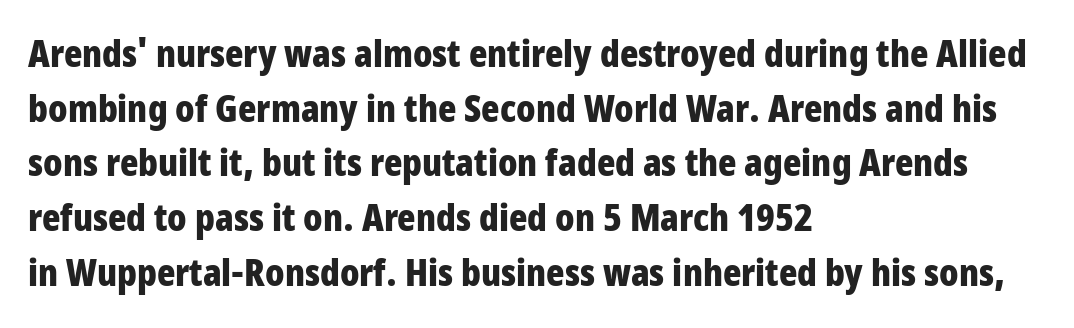
{"serif": "no", "italic": "no", "bold": "yes", "weight": "bold", "width": "condensed", "stroke_contrast": "low", "x_height": "large", "monospaced": "no", "underline": "no", "align": "left", "line_spacing": "normal", "line_spacing_ratio": 1.44, "letter_spacing": "normal", "letter_spacing_em": 0.0, "glyph_px": 38}
